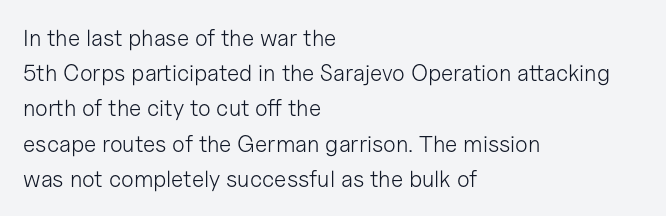
{"italic": "no", "bold": "no", "underline": "no", "align": "left", "line_spacing": "normal", "line_spacing_ratio": 1.53, "letter_spacing": "normal", "letter_spacing_em": 0.0, "glyph_px": 23}
